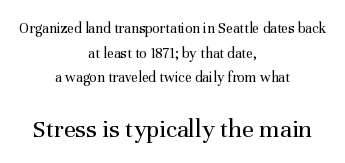
{"italic": "no", "bold": "no", "underline": "no", "align": "center", "line_spacing": "normal", "line_spacing_ratio": 1.64, "letter_spacing": "normal", "letter_spacing_em": 0.0, "larger_block": "second", "size_ratio": 1.73, "glyph_px": 26}
